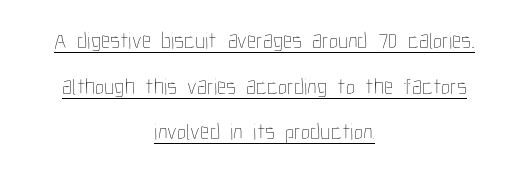
{"italic": "no", "bold": "no", "underline": "yes", "align": "center", "line_spacing": "loose", "line_spacing_ratio": 1.98, "letter_spacing": "normal", "letter_spacing_em": 0.0, "glyph_px": 23}
